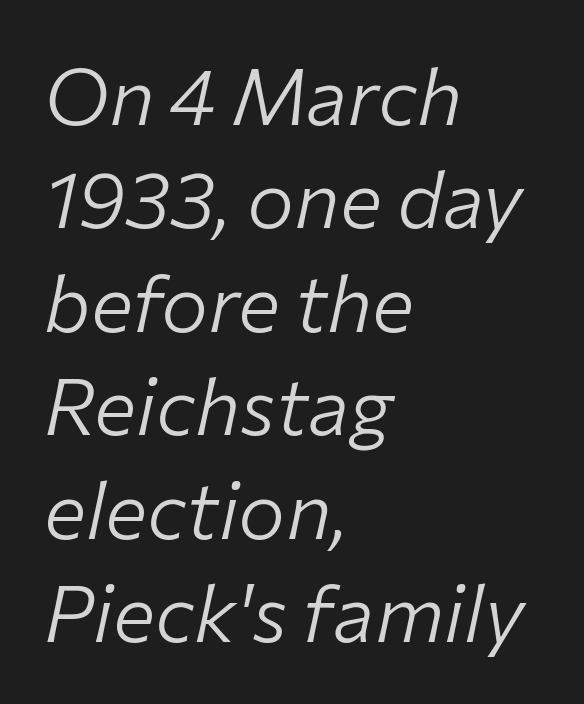
The image shows 79 px light type, italic (leaning right); set left-aligned, normal line spacing (1.31x), normal letter spacing, not underlined; low stroke contrast and a medium x-height.
